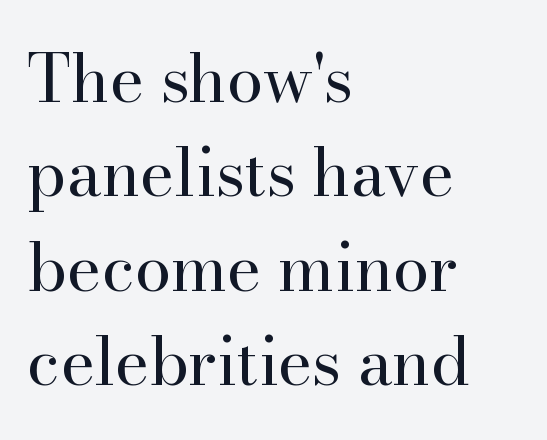
Does extra space separate the letters? No, they use regular spacing. The line-height multiplier appears to be the usual default. The rendering anchors every line to the left-hand side. The type family on display is of the serif kind.
